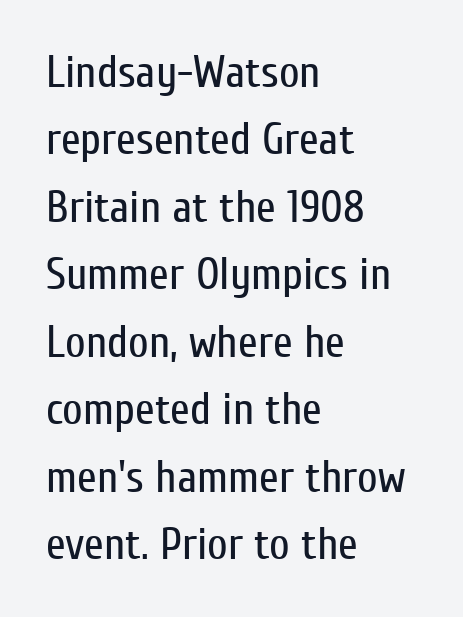
{"serif": "no", "italic": "no", "bold": "no", "weight": "regular", "width": "condensed", "stroke_contrast": "low", "x_height": "medium", "monospaced": "no", "underline": "no", "align": "left", "line_spacing": "normal", "line_spacing_ratio": 1.5, "letter_spacing": "normal", "letter_spacing_em": 0.0, "glyph_px": 45}
